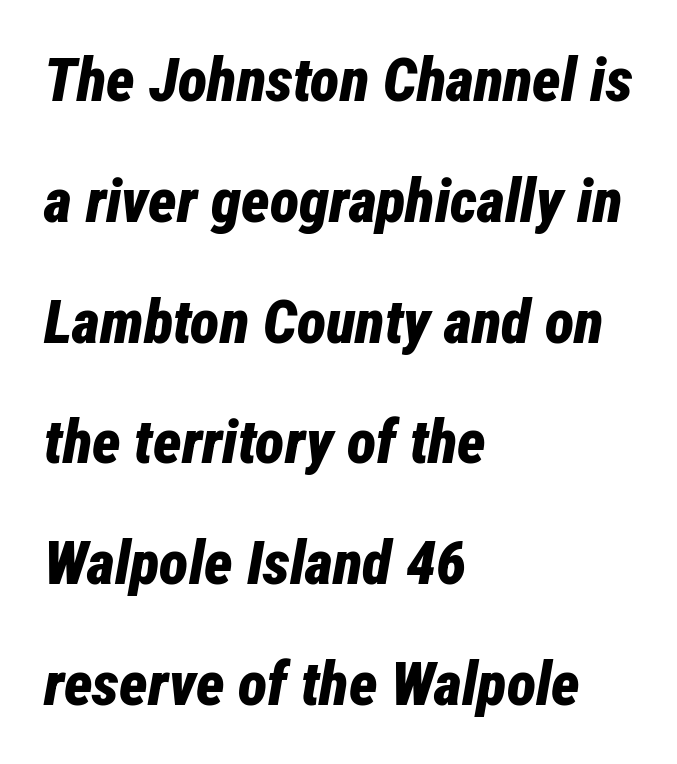
Q: Is the text bold? A: Yes.
Q: Is the text italic (slanted)? A: Yes, it leans right by about 12 degrees.
Q: Is the text underlined? A: No.
Q: How is the paragraph aligned? A: Left-aligned.
Q: Is the spacing between letters normal or unusually wide? A: Normal.
Q: Is the spacing between lines tight, normal or loose? A: Loose.
Q: Width (condensed, normal, or wide)? A: Condensed.
Q: Stroke contrast? A: Low.
Q: x-height? A: Medium.
Q: Monospaced? A: No.
